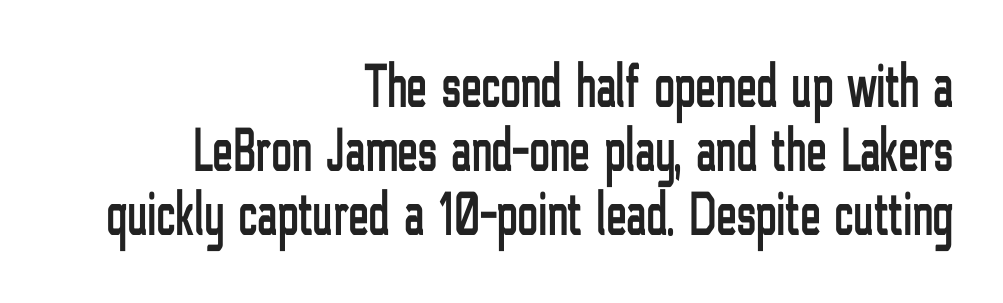
You could barely slide anything between these rows. Where is the straight margin? On the right. Nothing unusual about the tracking: characters are spaced as the font intends. Descender tails drop into unmarked territory. The letters advance in unequal steps, a hallmark of proportional type.
